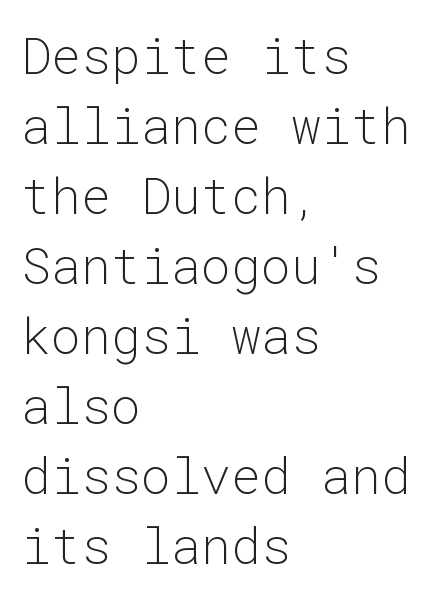
Q: Is the text bold? A: No.
Q: Is the text italic (slanted)? A: No, it is upright.
Q: Is the typeface a serif or a sans-serif typeface? A: Sans-serif.
Q: Is the text underlined? A: No.
Q: How is the paragraph aligned? A: Left-aligned.
Q: Is the spacing between letters normal or unusually wide? A: Normal.
Q: Is the spacing between lines tight, normal or loose? A: Normal.
Q: Width (condensed, normal, or wide)? A: Normal.
Q: Stroke contrast? A: Low.
Q: x-height? A: Medium.
Q: Monospaced? A: Yes.
